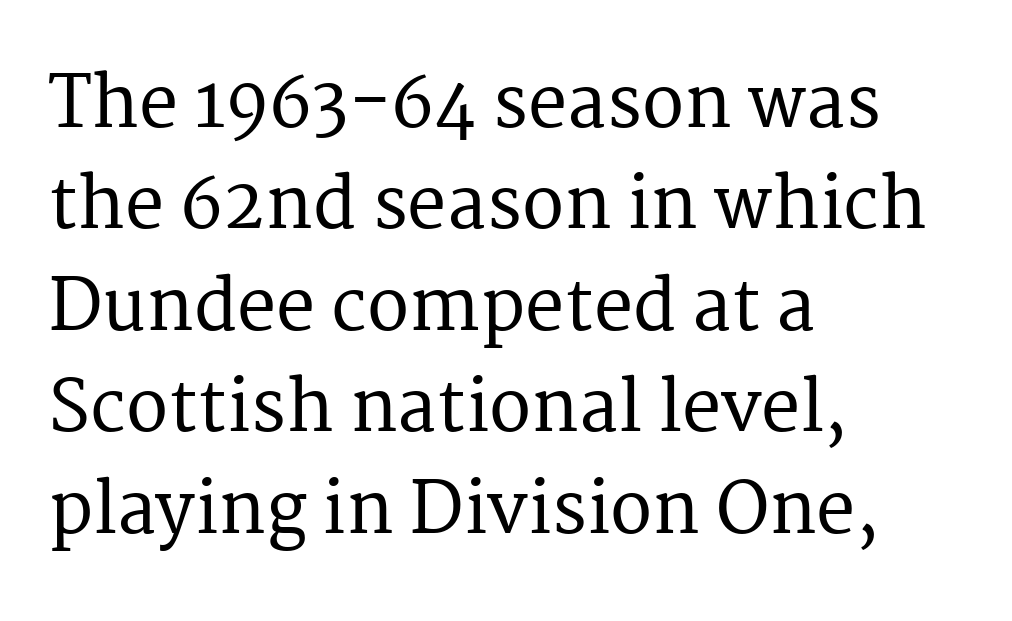
The image shows 70 px serif type, upright; set left-aligned, normal line spacing (1.45x), normal letter spacing, not underlined; medium stroke contrast and a medium x-height.
